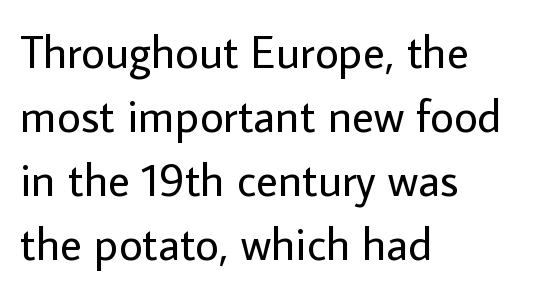
Q: Is the text bold? A: No.
Q: Is the text italic (slanted)? A: No, it is upright.
Q: Is the typeface a serif or a sans-serif typeface? A: Sans-serif.
Q: Is the text underlined? A: No.
Q: How is the paragraph aligned? A: Left-aligned.
Q: Is the spacing between letters normal or unusually wide? A: Normal.
Q: Is the spacing between lines tight, normal or loose? A: Normal.
Q: Width (condensed, normal, or wide)? A: Normal.
Q: Stroke contrast? A: Low.
Q: x-height? A: Medium.
Q: Monospaced? A: No.
